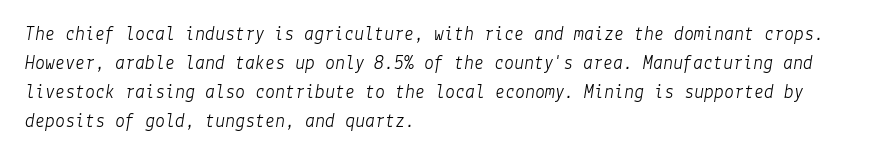
Does the leading feel generous? No, just average. A clean baseline with only descenders dipping below it. The strokes carry an ordinary text weight at most. Horizontally, the lines are justified to the leading edge only.
